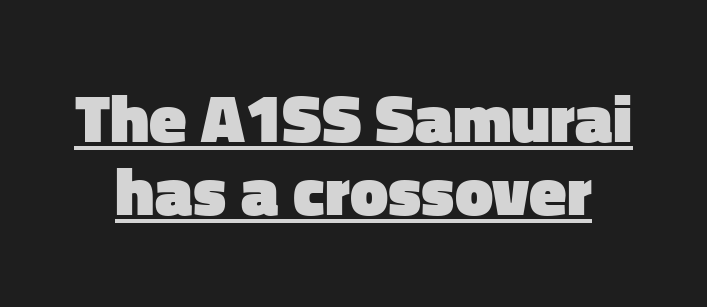
{"serif": "no", "italic": "no", "bold": "yes", "weight": "heavy", "width": "normal", "stroke_contrast": "low", "x_height": "medium", "monospaced": "no", "underline": "yes", "line_spacing": "tight", "line_spacing_ratio": 1.07, "letter_spacing": "normal", "letter_spacing_em": 0.0, "glyph_px": 68}
